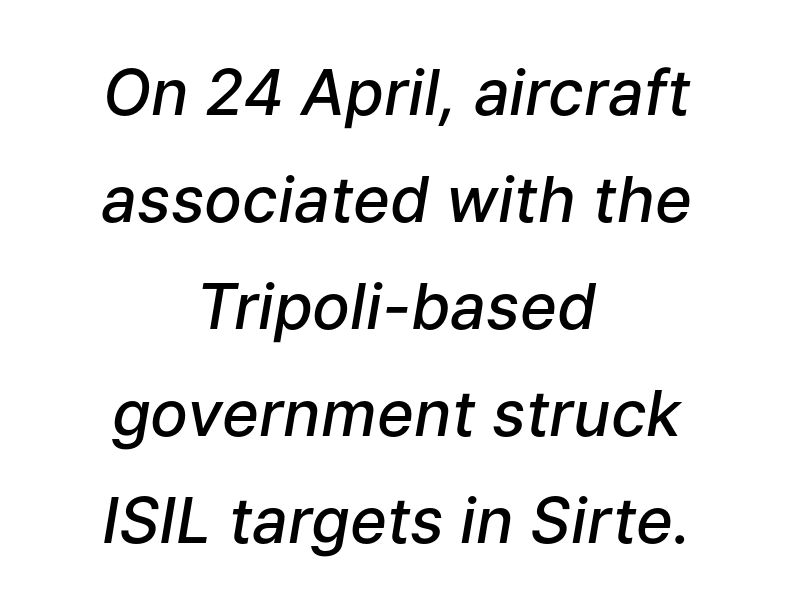
The image shows 63 px semibold type, italic (leaning right); set centered, normal line spacing (1.7x), normal letter spacing, not underlined; low stroke contrast and a medium x-height.
